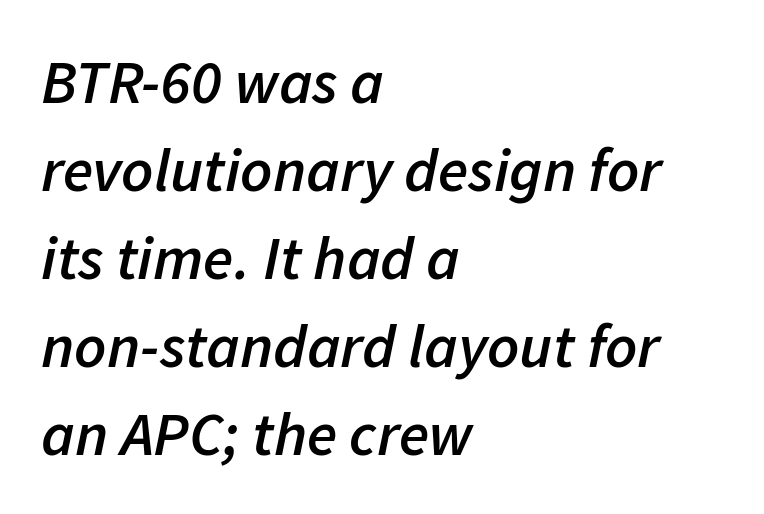
A student would call this left alignment; a typographer would say flush left, rag right. The passage shown has conventional tracking throughout. Every letter is mildly thick-stroked: semibold rather than bold. Looking at the ascenders, they clearly lean. Think of a printed novel: that variable character pitch is what you see here. A normal amount of white space separates one row of letters from the next.
